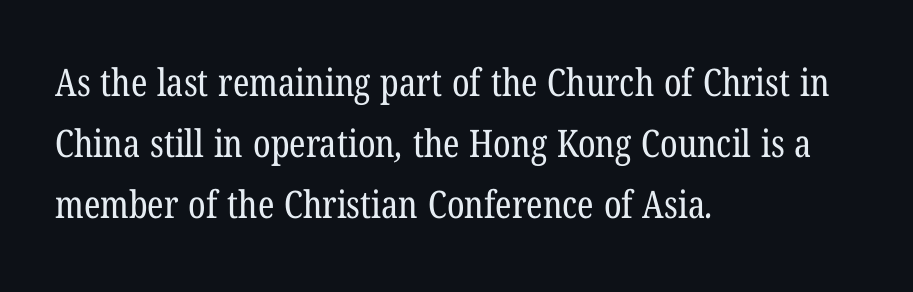
Words float on clear page, feet unadorned. You could not count columns in this text — the font is proportionally spaced. Does the type have serifs? Yes, each stem ends in a small foot. Observe the ordinary spacing: letters are neighbours, not strangers.
